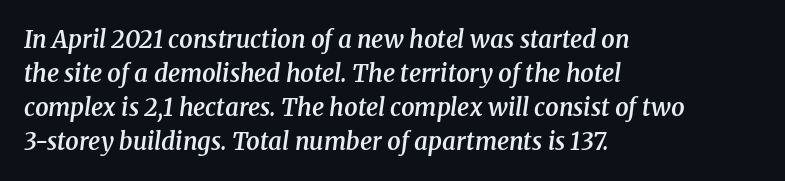
{"italic": "yes", "lean": "right", "slant_degrees": 8, "bold": "semi", "underline": "no", "align": "left", "line_spacing": "normal", "line_spacing_ratio": 1.41, "letter_spacing": "normal", "letter_spacing_em": 0.0, "glyph_px": 24}
